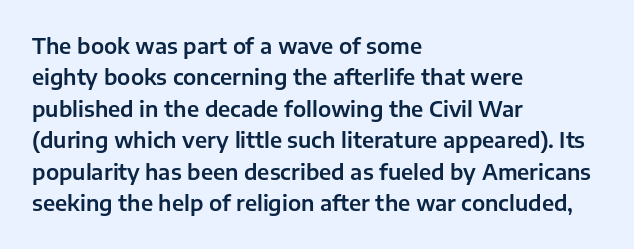
{"italic": "no", "underline": "no", "align": "left", "line_spacing": "normal", "line_spacing_ratio": 1.5, "letter_spacing": "normal", "letter_spacing_em": 0.0, "glyph_px": 21}
